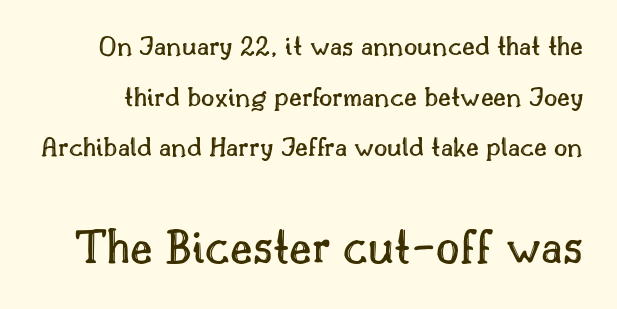
{"italic": "no", "width": "normal", "x_height": "small", "monospaced": "no", "underline": "no", "line_spacing_ratio": 1.75, "letter_spacing": "normal", "letter_spacing_em": 0.0, "larger_block": "second", "size_ratio": 1.76, "glyph_px": 51}
